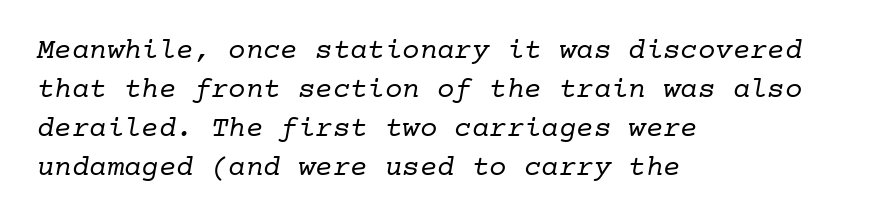
Each letter's strokes conclude with small projecting serifs. The line-height multiplier appears to be the usual default. Stroke thickness stays within the range of a standard reading face or lighter. The paragraph shown leans on its left margin. Underlining? Definitely not there.
